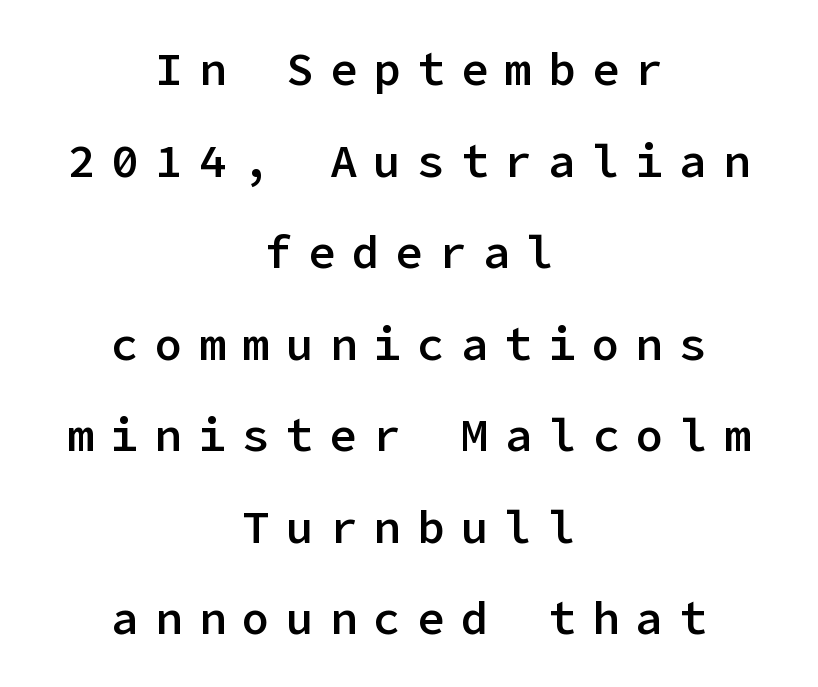
The image shows 46 px semibold sans-serif type, upright; set centered, loose line spacing (1.99x), unusually wide letter spacing (+0.35 em), not underlined; low stroke contrast and a medium x-height.
